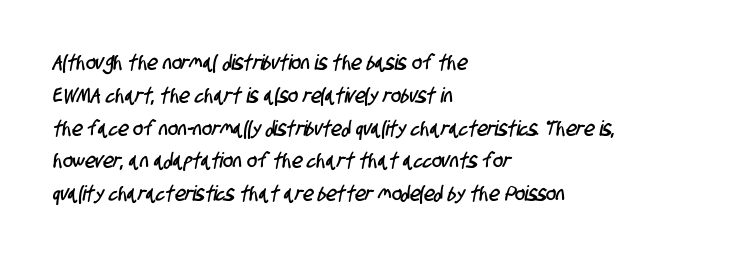
The image shows 21 px text type; set left-aligned, normal line spacing (1.56x), normal letter spacing, not underlined.
